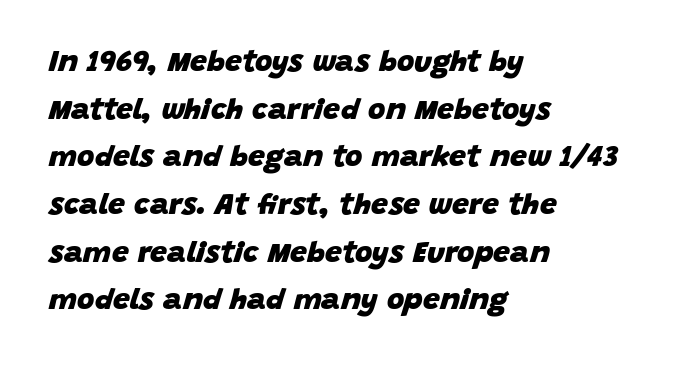
{"italic": "yes", "lean": "right", "slant_degrees": 15, "bold": "yes", "weight": "heavy", "width": "normal", "stroke_contrast": "low", "x_height": "large", "monospaced": "no", "underline": "no", "align": "left", "line_spacing": "normal", "line_spacing_ratio": 1.59, "letter_spacing": "normal", "letter_spacing_em": 0.0, "glyph_px": 30}
